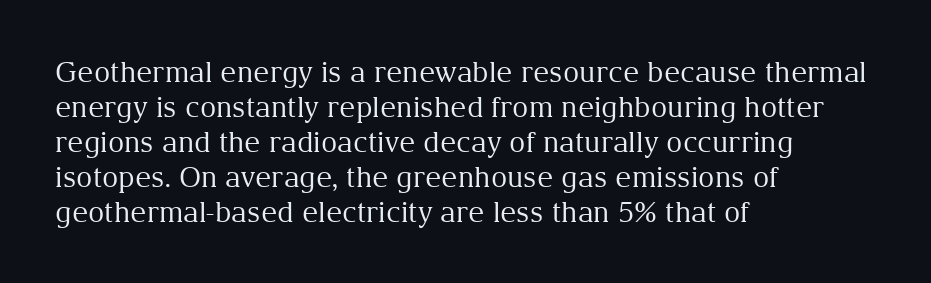
Q: Is the text bold? A: No.
Q: Is the text italic (slanted)? A: No, it is upright.
Q: Is the typeface a serif or a sans-serif typeface? A: Serif.
Q: Is the text underlined? A: No.
Q: How is the paragraph aligned? A: Left-aligned.
Q: Is the spacing between letters normal or unusually wide? A: Normal.
Q: Is the spacing between lines tight, normal or loose? A: Normal.
Q: Width (condensed, normal, or wide)? A: Normal.
Q: Stroke contrast? A: Medium.
Q: x-height? A: Medium.
Q: Monospaced? A: No.
